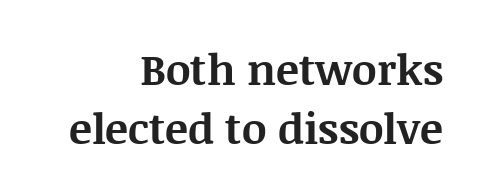
The image shows 43 px bold serif type, upright; set right-aligned, normal line spacing (1.37x), normal letter spacing, not underlined; medium stroke contrast and a large x-height.
